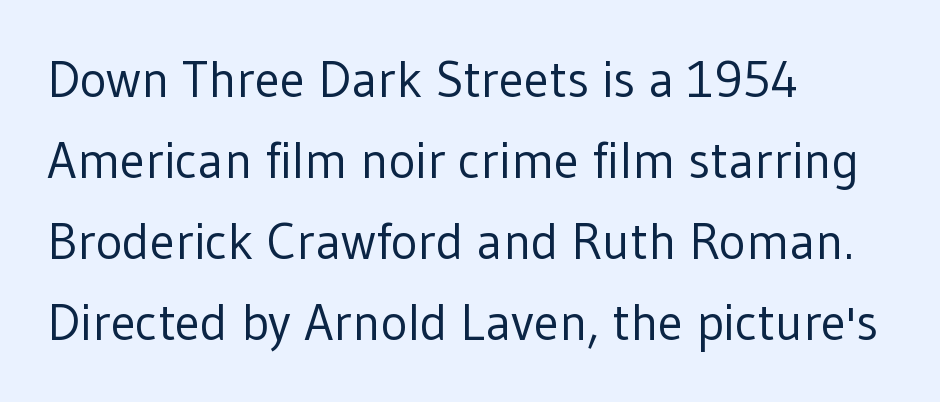
What stands out about the letter spacing? Nothing — it is the standard amount. Words float on clear page, feet unadorned. Tall strokes in this sample are plumb rather than angled. Nope, no serifs anywhere on these letters. Compared with a typical body face, this is equally light or lighter still.
